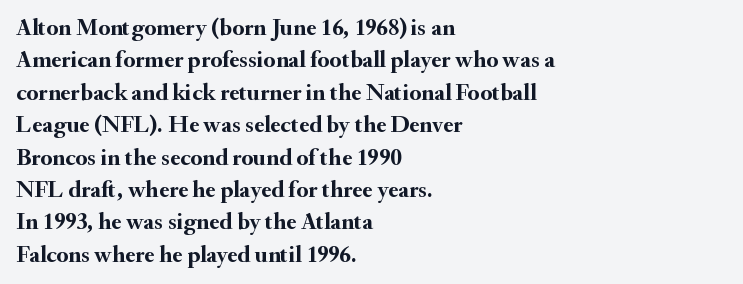
The image shows 24 px bold type, upright; set left-aligned, normal line spacing (1.35x), normal letter spacing, not underlined.
